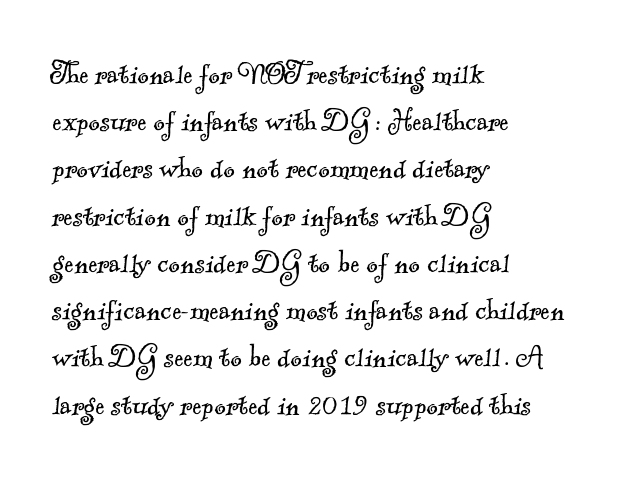
{"serif": "yes", "bold": "no", "weight": "light", "width": "normal", "x_height": "small", "monospaced": "no", "underline": "no", "align": "left", "line_spacing": "normal", "line_spacing_ratio": 1.35, "letter_spacing": "normal", "letter_spacing_em": 0.0, "glyph_px": 35}
